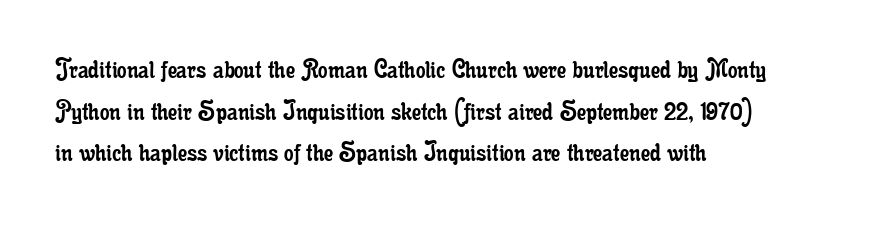
Rule under the text: the space is simply empty. Notice how the stems are strictly vertical — no italics here. Here the designer chose a conventional face with non-uniform glyph widths. Weight: regular or lighter. Small tapered or slab feet sit at the stroke ends, so this counts as serif. How are the letters spaced? Ordinarily, with no added tracking.
